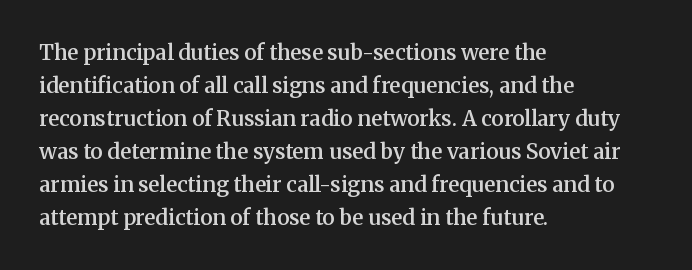
The image shows 21 px text type, upright; set left-aligned, normal line spacing (1.57x), normal letter spacing, not underlined.
